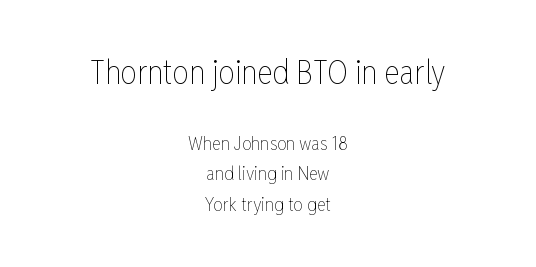
{"italic": "no", "bold": "no", "weight": "thin", "width": "condensed", "stroke_contrast": "low", "x_height": "medium", "monospaced": "no", "underline": "no", "align": "center", "line_spacing": "normal", "line_spacing_ratio": 1.61, "letter_spacing": "normal", "letter_spacing_em": 0.0, "larger_block": "first", "size_ratio": 1.74, "glyph_px": 33}
